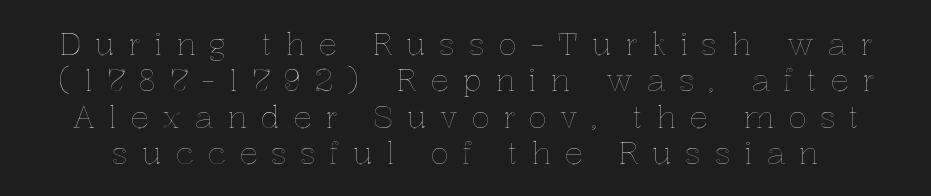
{"italic": "no", "width": "normal", "x_height": "medium", "monospaced": "no", "underline": "no", "line_spacing_ratio": 1.17, "letter_spacing": "wide", "letter_spacing_em": 0.43, "glyph_px": 31}
